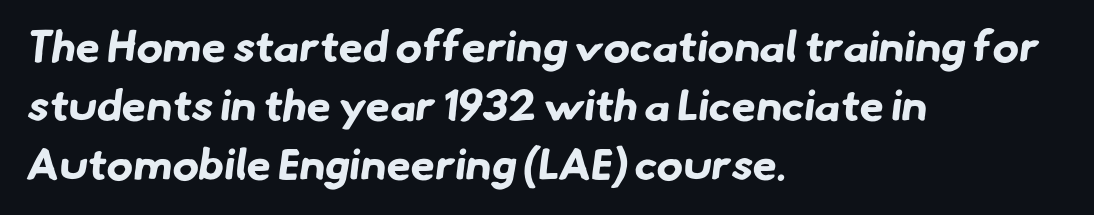
{"serif": "no", "bold": "yes", "weight": "bold", "width": "normal", "stroke_contrast": "low", "x_height": "small", "monospaced": "no", "underline": "no", "align": "left", "line_spacing": "normal", "line_spacing_ratio": 1.34, "letter_spacing": "normal", "letter_spacing_em": 0.0, "glyph_px": 44}
